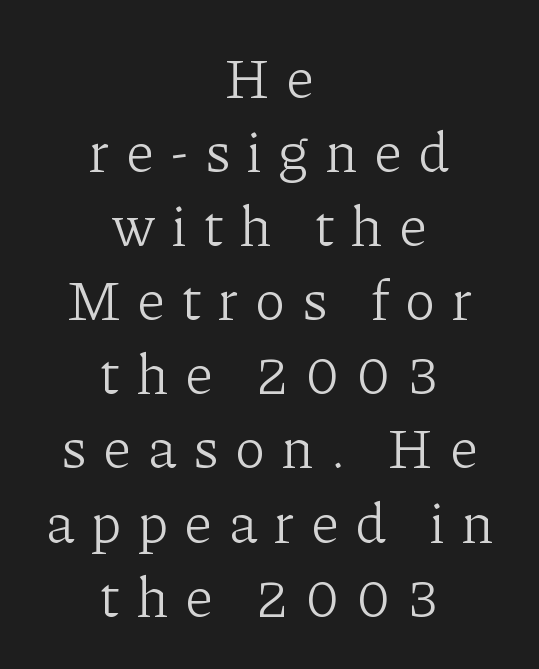
{"serif": "yes", "italic": "no", "bold": "no", "weight": "light", "width": "normal", "stroke_contrast": "low", "x_height": "medium", "monospaced": "no", "underline": "no", "align": "center", "line_spacing": "normal", "line_spacing_ratio": 1.3, "letter_spacing": "wide", "letter_spacing_em": 0.3, "glyph_px": 57}
